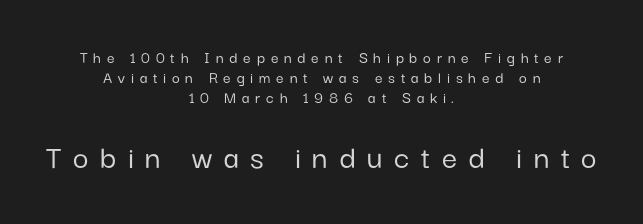
{"serif": "no", "italic": "no", "width": "normal", "stroke_contrast": "low", "x_height": "medium", "monospaced": "no", "underline": "no", "align": "center", "line_spacing_ratio": 1.18, "letter_spacing": "wide", "letter_spacing_em": 0.34, "larger_block": "second", "size_ratio": 2.0, "glyph_px": 34}
